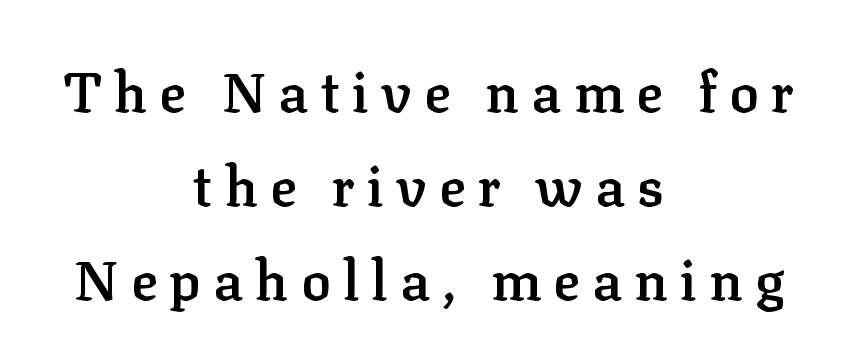
{"serif": "yes", "italic": "no", "bold": "semi", "weight": "semibold", "width": "normal", "stroke_contrast": "low", "x_height": "medium", "monospaced": "no", "underline": "no", "align": "center", "line_spacing_ratio": 1.71, "letter_spacing": "wide", "letter_spacing_em": 0.22, "glyph_px": 55}
